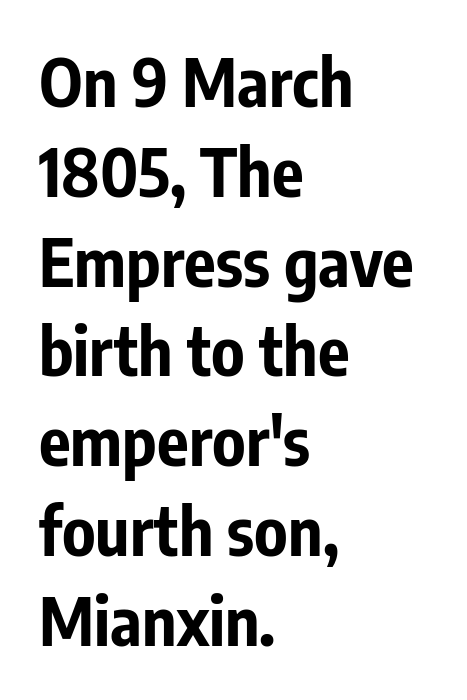
The image shows 66 px bold, condensed sans-serif type, upright; set left-aligned, normal line spacing (1.36x), normal letter spacing, not underlined; low stroke contrast and a medium x-height.
